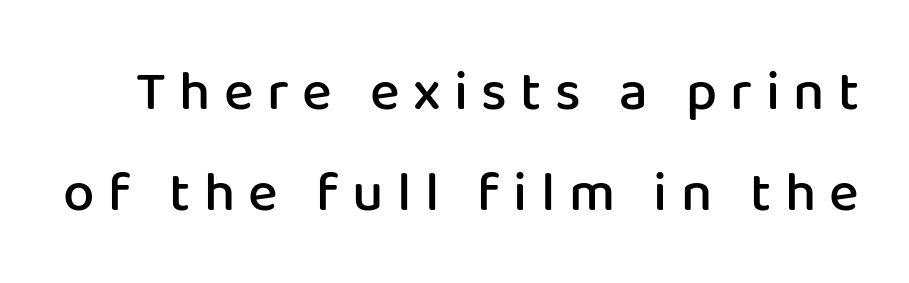
Q: Is the text bold? A: Semi-bold.
Q: Is the text italic (slanted)? A: No, it is upright.
Q: Is the typeface a serif or a sans-serif typeface? A: Sans-serif.
Q: Is the text underlined? A: No.
Q: Is the spacing between letters normal or unusually wide? A: Unusually wide.
Q: Width (condensed, normal, or wide)? A: Normal.
Q: Stroke contrast? A: Low.
Q: x-height? A: Medium.
Q: Monospaced? A: No.
